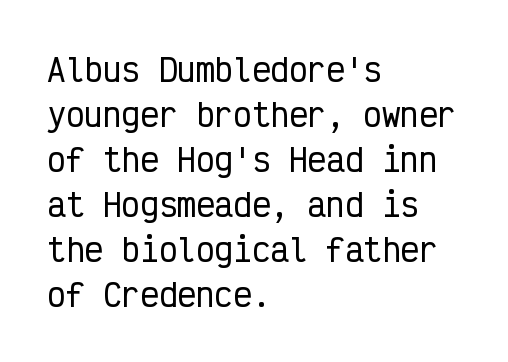
Note: no serifs on the glyphs. Evenly set lines give the paragraph a standard silhouette. Between one letter and the next there's only the usual sliver of space. Every character here occupies the same horizontal width, giving the sample a typewriter-like rhythm. Where is the straight margin? On the left.
